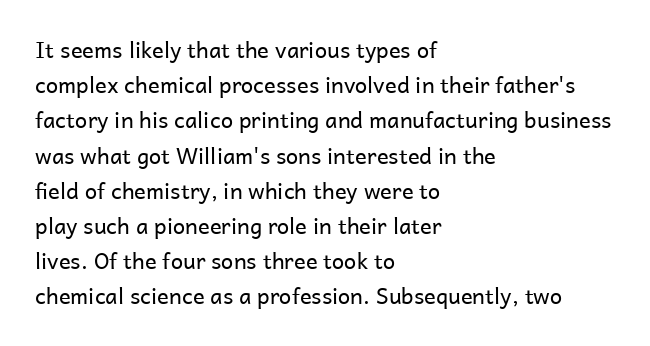
{"italic": "no", "bold": "no", "underline": "no", "align": "left", "line_spacing": "normal", "line_spacing_ratio": 1.6, "letter_spacing": "normal", "letter_spacing_em": 0.0, "glyph_px": 22}
